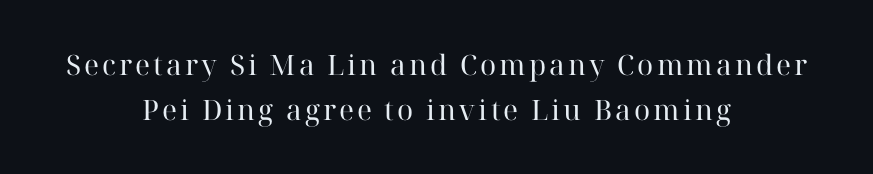
The image shows 28 px regular-weight serif type, upright; set centered, normal line spacing (1.59x), not underlined; high stroke contrast and a medium x-height.
